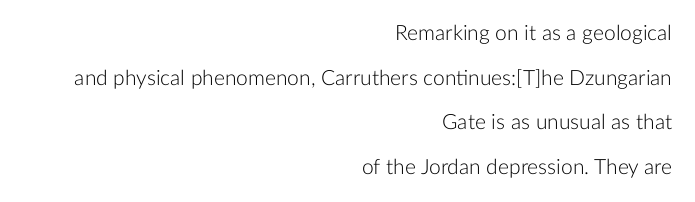
You could call the tracking neutral — neither tight nor loose. Caption: multi-line text, flush right, ragged left. The foot of each line stays bare and open. The strokes carry an ordinary text weight at most. Airy leading. Every character sits straight up, as roman type does.
